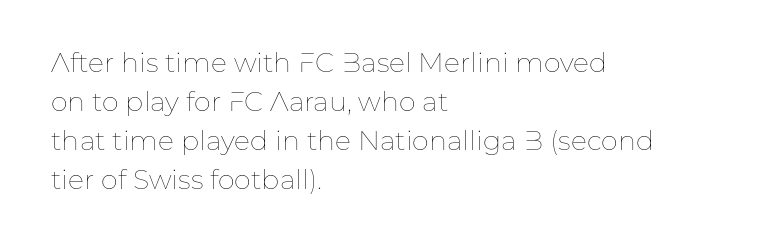
{"italic": "no", "bold": "no", "underline": "no", "align": "left", "line_spacing": "normal", "line_spacing_ratio": 1.45, "letter_spacing": "normal", "letter_spacing_em": 0.0, "glyph_px": 27}
